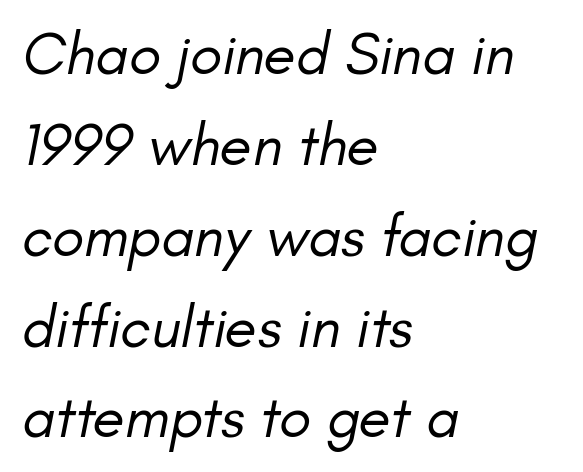
The image shows 59 px regular-weight type, italic (leaning right); set left-aligned, normal line spacing (1.54x), normal letter spacing, not underlined; low stroke contrast and a small x-height.
